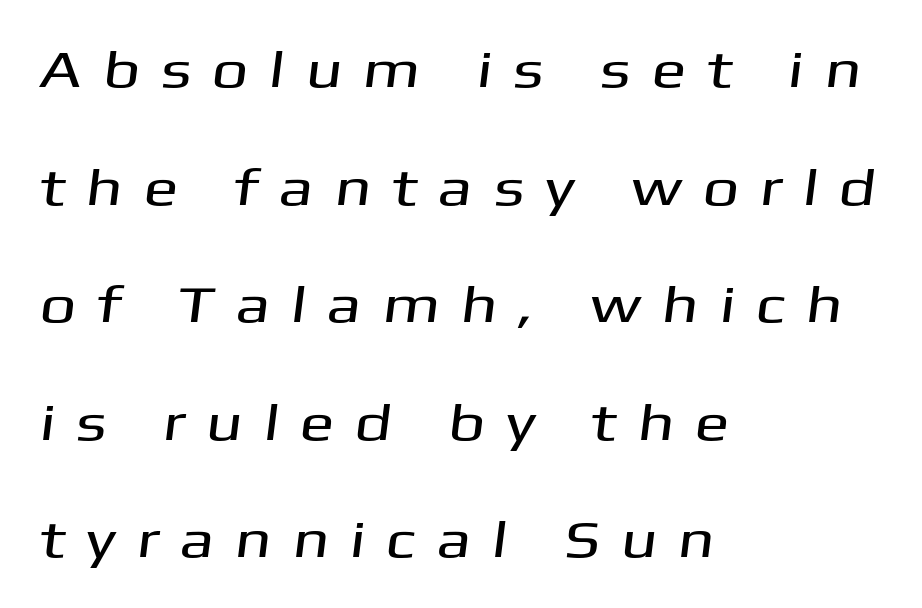
The image shows 52 px wide sans-serif type; set left-aligned, loose line spacing (2.26x), unusually wide letter spacing (+0.39 em), not underlined; medium stroke contrast and a medium x-height.
